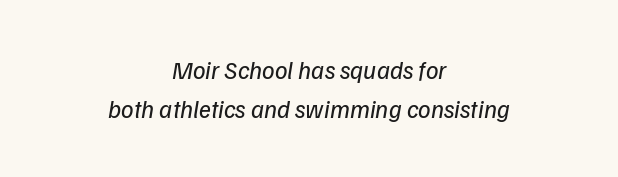
The image shows 25 px text type, italic (leaning right); set centered, normal line spacing (1.55x), normal letter spacing, not underlined.
